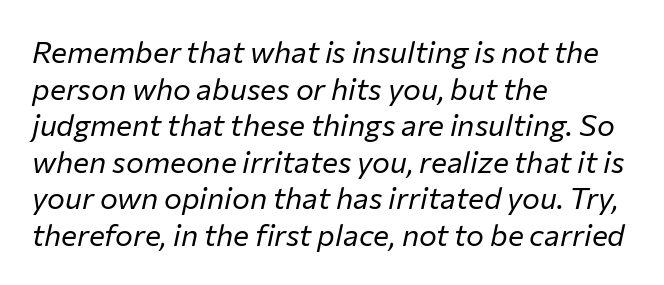
Q: Is the text bold? A: No.
Q: Is the text italic (slanted)? A: Yes, it leans right by about 12 degrees.
Q: Is the text underlined? A: No.
Q: How is the paragraph aligned? A: Left-aligned.
Q: Is the spacing between letters normal or unusually wide? A: Normal.
Q: Width (condensed, normal, or wide)? A: Normal.
Q: Stroke contrast? A: Low.
Q: x-height? A: Medium.
Q: Monospaced? A: No.
